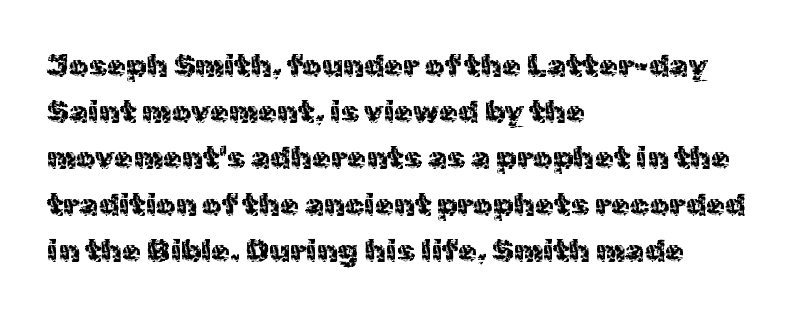
The image shows 31 px regular-weight sans-serif type, upright; set left-aligned, normal line spacing (1.49x), normal letter spacing, not underlined; a medium x-height.
